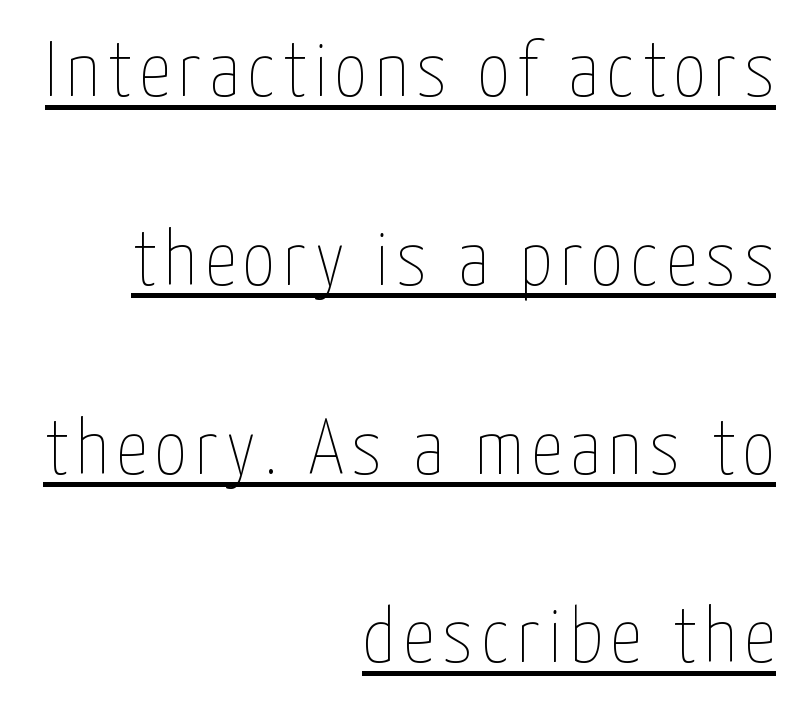
{"italic": "no", "bold": "no", "weight": "thin", "width": "condensed", "stroke_contrast": "low", "x_height": "medium", "monospaced": "no", "underline": "yes", "align": "right", "line_spacing": "loose", "line_spacing_ratio": 2.39, "glyph_px": 79}
